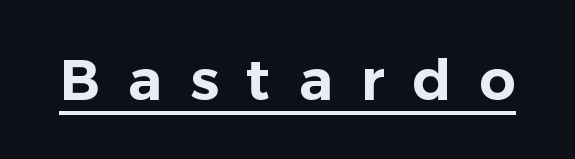
The image shows 57 px sans-serif type, upright; set unusually wide letter spacing (+0.49 em), underlined; low stroke contrast and a medium x-height.
